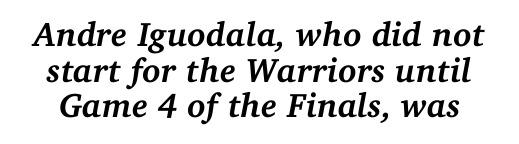
The sample has been set heavy, in full bold. Each row of text sits above clean, open space. Type style note: has serifs. Yep, that's italic — everything's leaning. The passage shown is typed in a proportional face where columns would drift. Vertically, the passage feels compressed, each row crowding the next.
